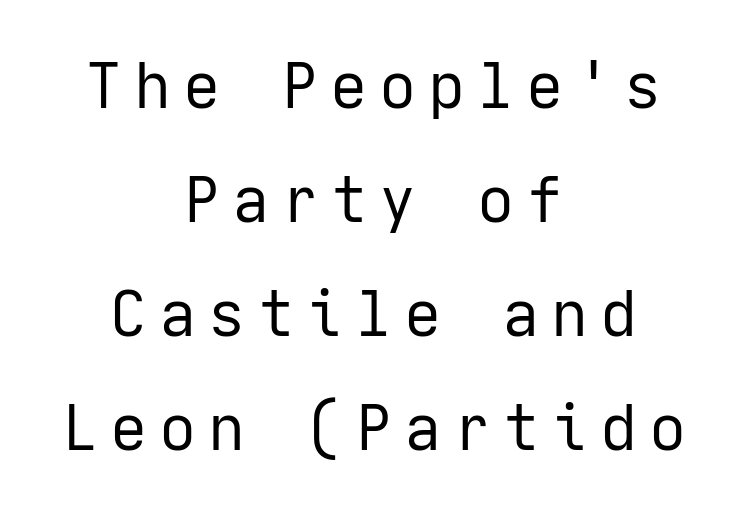
Check where the strokes stop: nothing finishes them off — pure sans. One-word summary of the alignment: center. Unlike italic type, these characters show no tilt at all. The string is rendered with underlining switched off. A light-to-regular cut is what we see here.
